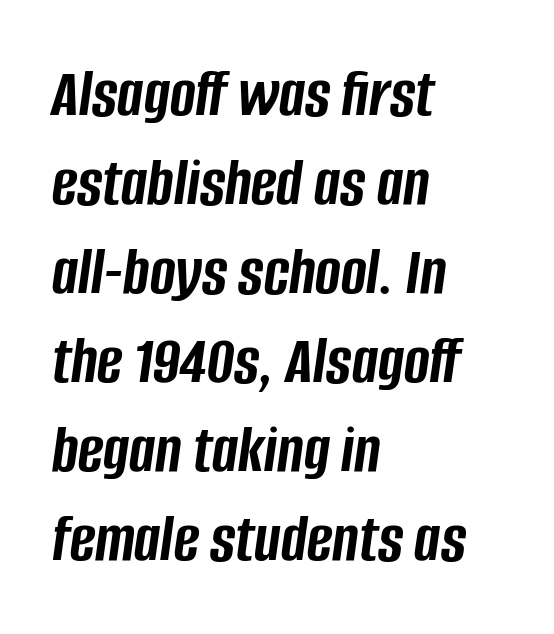
The image shows 69 px semibold, condensed type, italic (leaning right); set left-aligned, normal line spacing (1.29x), normal letter spacing, not underlined; low stroke contrast and a large x-height.
